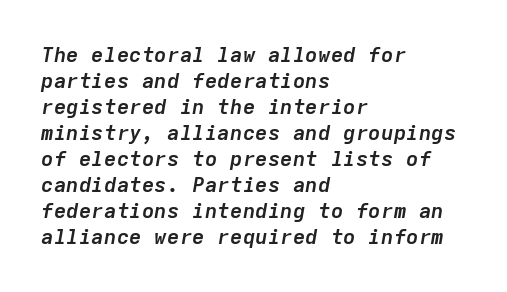
Pretty heavy lettering here — definitely bold. In terms of posture, this sample is oblique. Students, note that the glyphs here touch the page at normal intervals. The area under the type is left untouched. Where is the straight margin? On the left.
